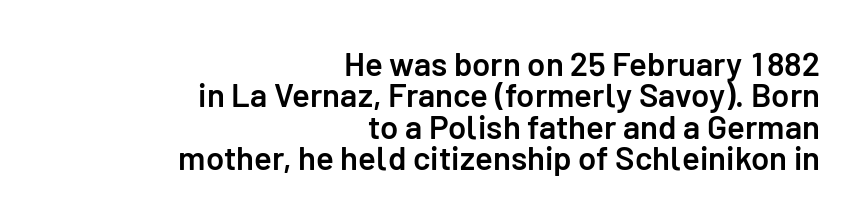
The image shows 33 px semibold sans-serif type, upright; set right-aligned, tight line spacing (0.95x), normal letter spacing, not underlined; low stroke contrast and a medium x-height.
